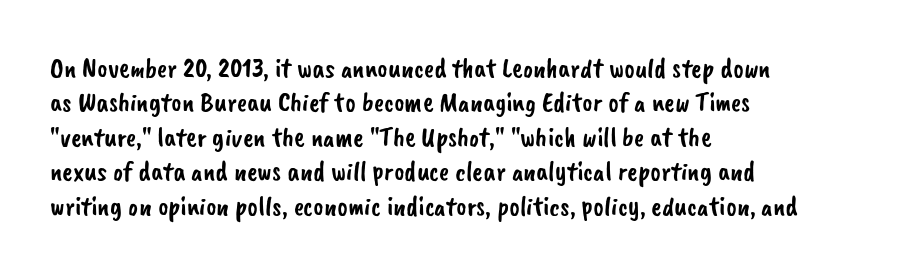
Q: Is the typeface a serif or a sans-serif typeface? A: Sans-serif.
Q: Is the text underlined? A: No.
Q: How is the paragraph aligned? A: Left-aligned.
Q: Is the spacing between letters normal or unusually wide? A: Normal.
Q: Width (condensed, normal, or wide)? A: Normal.
Q: Stroke contrast? A: Low.
Q: x-height? A: Small.
Q: Monospaced? A: No.
